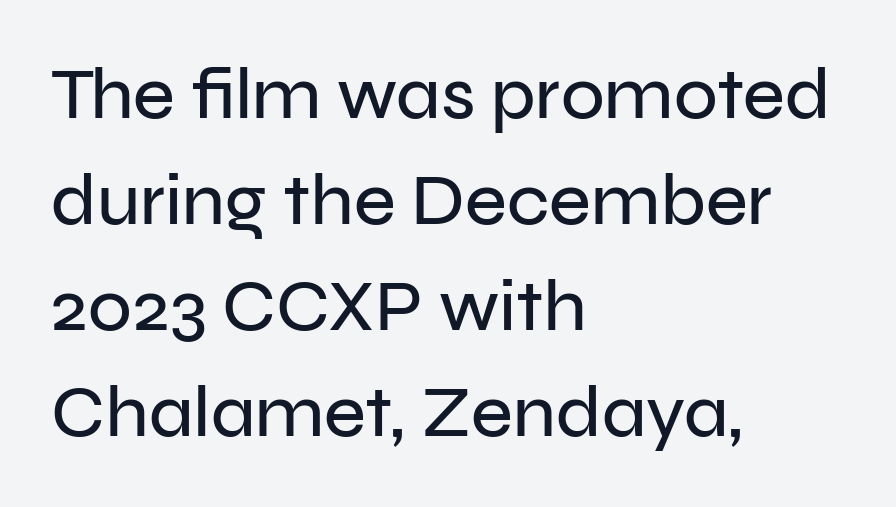
The image shows 72 px sans-serif type, upright; set left-aligned, normal line spacing (1.47x), normal letter spacing, not underlined; low stroke contrast and a medium x-height.
